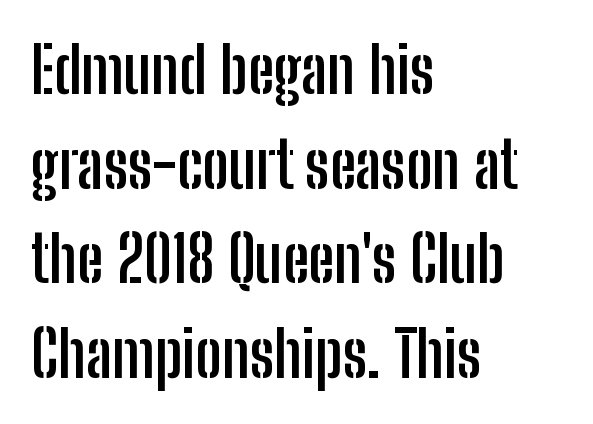
Q: Is the text bold? A: Yes.
Q: Is the text italic (slanted)? A: No, it is upright.
Q: Is the typeface a serif or a sans-serif typeface? A: Sans-serif.
Q: Is the text underlined? A: No.
Q: How is the paragraph aligned? A: Left-aligned.
Q: Is the spacing between letters normal or unusually wide? A: Normal.
Q: Is the spacing between lines tight, normal or loose? A: Normal.
Q: Width (condensed, normal, or wide)? A: Condensed.
Q: Stroke contrast? A: Low.
Q: x-height? A: Medium.
Q: Monospaced? A: No.
